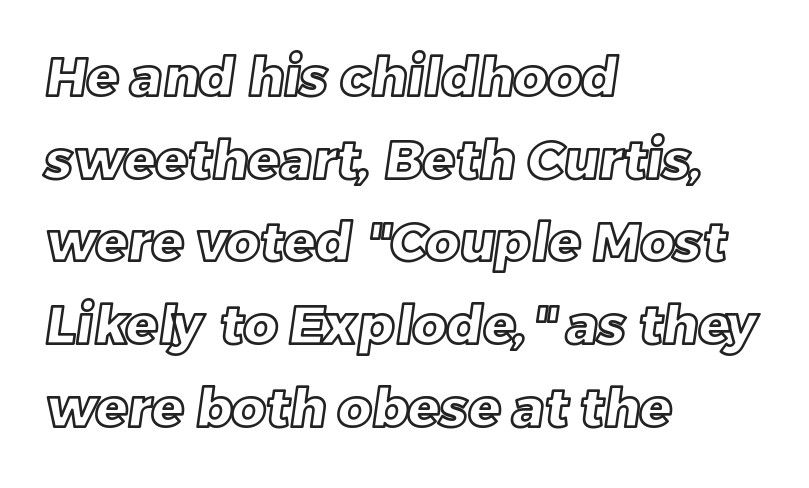
The tracking reads as untouched default to a designer's eye. Each line starts at the same left margin while the right side varies. Has an underline been added? It has not. This sample keeps an unexceptional amount of space between lines. Note the varied advance widths — an 'i' is clearly narrower than an 'm'.
